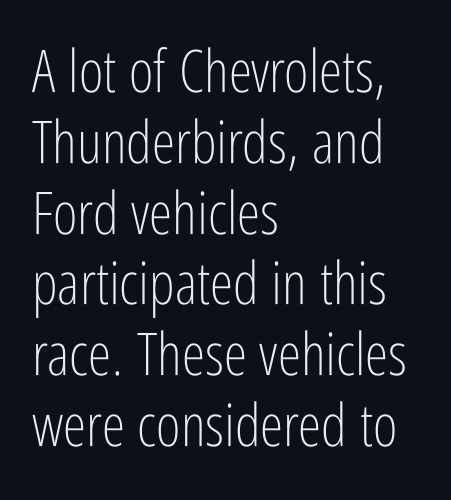
{"serif": "no", "italic": "no", "bold": "no", "weight": "light", "width": "condensed", "stroke_contrast": "low", "x_height": "medium", "monospaced": "no", "underline": "no", "align": "left", "line_spacing_ratio": 1.2, "letter_spacing": "normal", "letter_spacing_em": 0.0, "glyph_px": 59}
